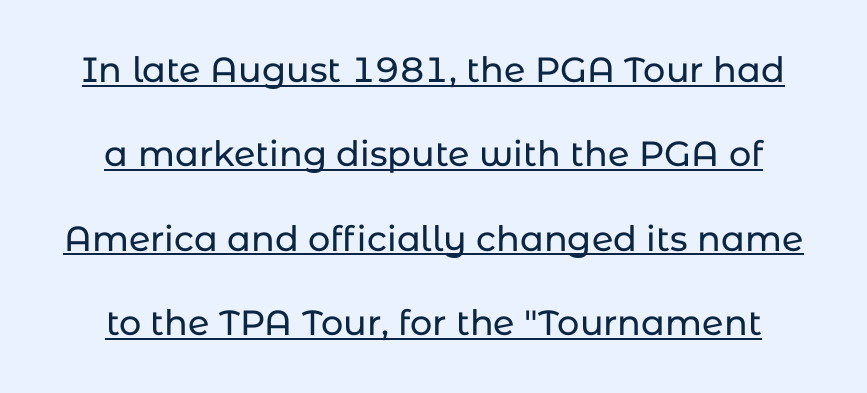
The image shows 35 px sans-serif type, upright; set loose line spacing (2.41x), normal letter spacing, underlined; low stroke contrast and a medium x-height.
